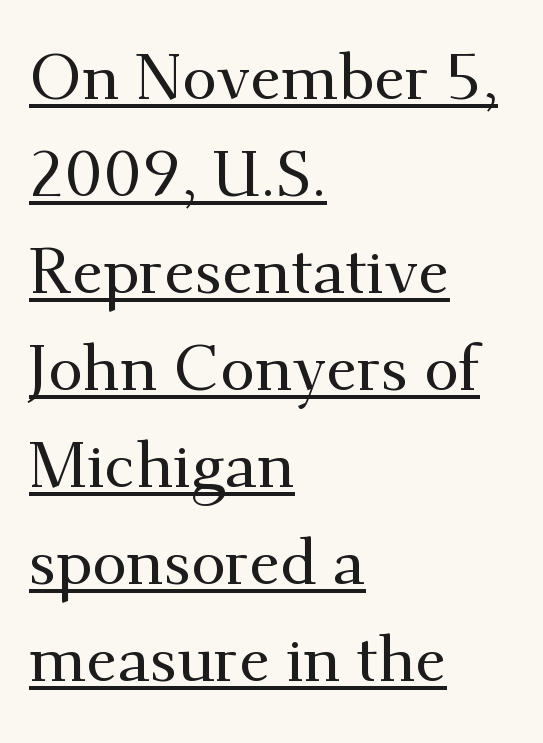
A typesetter would mark this as roman, not italic. Rows of type keep a routine distance in the vertical direction. The letters advance in unequal steps, a hallmark of proportional type. Small tapered or slab feet sit at the stroke ends, so this counts as serif.
